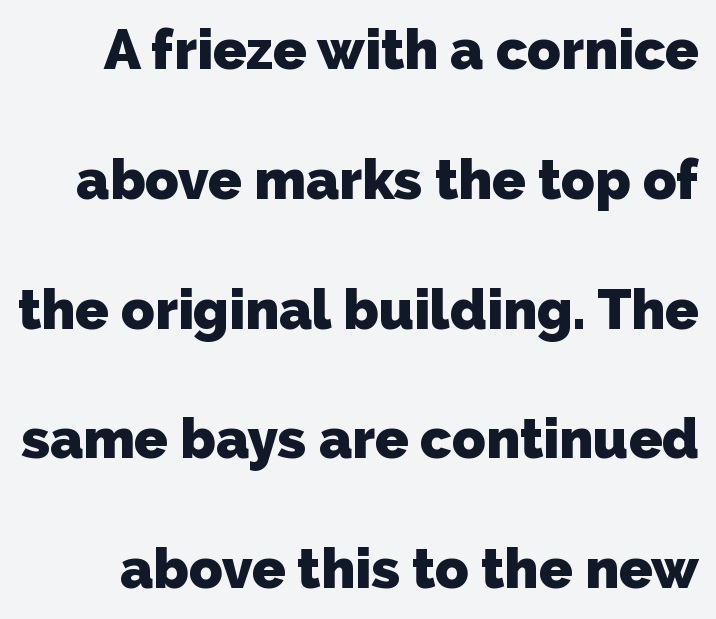
The image shows 55 px heavy sans-serif type; set loose line spacing (2.36x), normal letter spacing, not underlined; low stroke contrast and a medium x-height.
